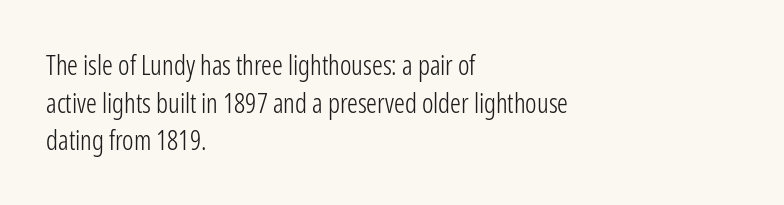
Notice how the stems are strictly vertical — no italics here. A bare baseline throughout the passage. Inter-character spacing is left at the font's built-in metrics. Vertical spacing — default. The ragged edge is on the right, which tells us the setting is flush left. The font sits on the lighter half of the weight spectrum, regular included.
